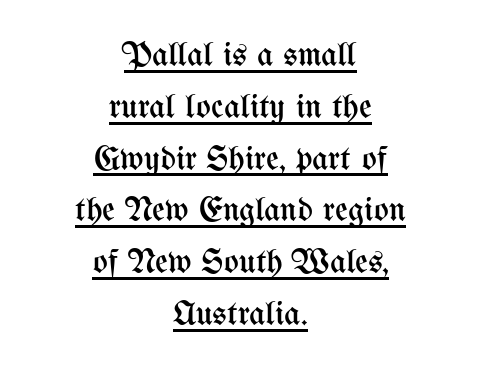
{"italic": "no", "bold": "no", "weight": "regular", "width": "condensed", "stroke_contrast": "medium", "x_height": "medium", "monospaced": "no", "underline": "yes", "align": "center", "line_spacing": "normal", "line_spacing_ratio": 1.48, "letter_spacing": "normal", "letter_spacing_em": 0.0, "glyph_px": 35}
